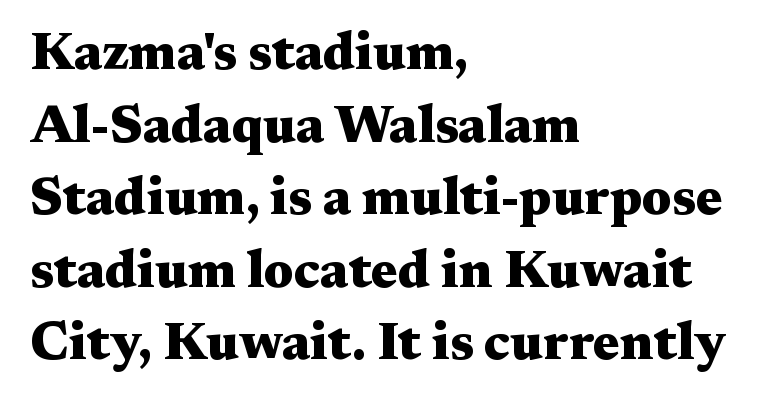
The image shows 53 px heavy, wide serif type, upright; set left-aligned, normal line spacing (1.37x), normal letter spacing, not underlined; medium stroke contrast and a medium x-height.
